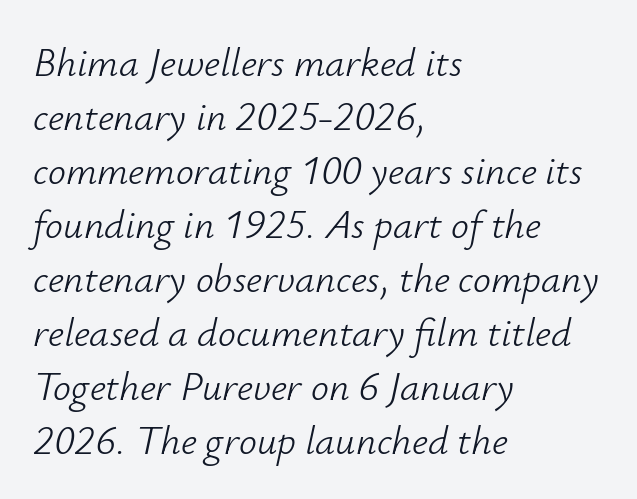
Q: Is the text bold? A: No.
Q: Is the text italic (slanted)? A: Yes, it leans right by about 12 degrees.
Q: Is the text underlined? A: No.
Q: How is the paragraph aligned? A: Left-aligned.
Q: Is the spacing between letters normal or unusually wide? A: Normal.
Q: Is the spacing between lines tight, normal or loose? A: Normal.
Q: Width (condensed, normal, or wide)? A: Normal.
Q: Stroke contrast? A: Low.
Q: x-height? A: Small.
Q: Monospaced? A: No.
